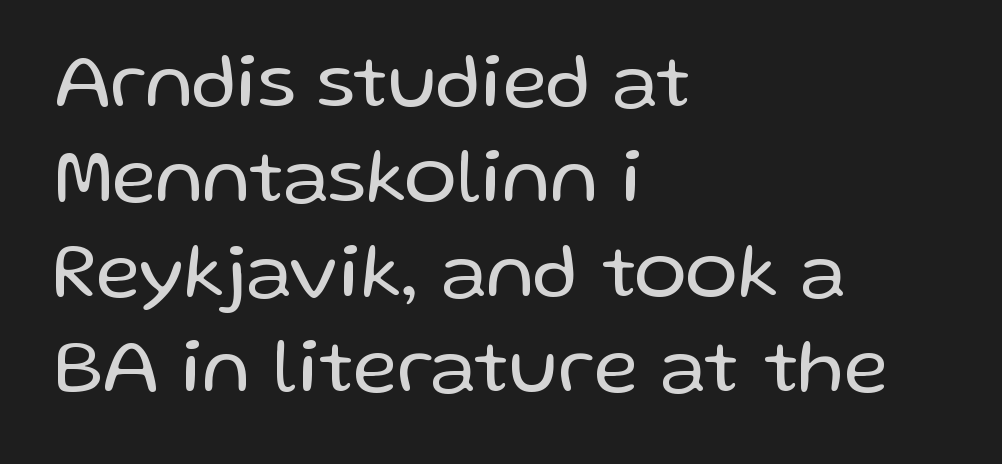
{"serif": "no", "italic": "no", "bold": "no", "weight": "regular", "width": "normal", "stroke_contrast": "low", "x_height": "medium", "monospaced": "no", "underline": "no", "align": "left", "line_spacing_ratio": 1.22, "letter_spacing": "normal", "letter_spacing_em": 0.0, "glyph_px": 78}
